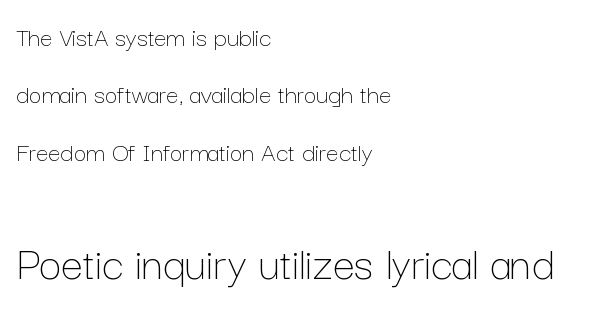
{"italic": "no", "bold": "no", "weight": "thin", "width": "normal", "stroke_contrast": "low", "x_height": "medium", "monospaced": "no", "underline": "no", "align": "left", "line_spacing": "loose", "line_spacing_ratio": 2.05, "letter_spacing": "normal", "letter_spacing_em": 0.0, "larger_block": "second", "size_ratio": 1.75, "glyph_px": 49}
